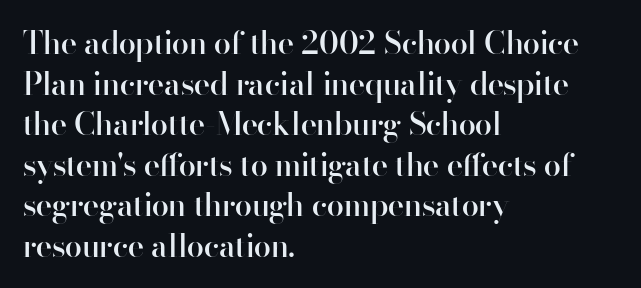
The image shows 31 px semibold sans-serif type, upright; set left-aligned, normal line spacing (1.31x), normal letter spacing, not underlined; high stroke contrast and a small x-height.
